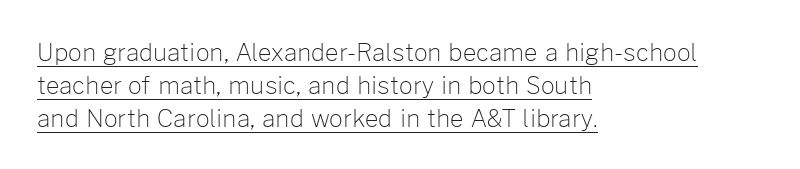
Q: Is the text bold? A: No.
Q: Is the text italic (slanted)? A: No, it is upright.
Q: Is the text underlined? A: Yes.
Q: How is the paragraph aligned? A: Left-aligned.
Q: Is the spacing between letters normal or unusually wide? A: Normal.
Q: Is the spacing between lines tight, normal or loose? A: Normal.
